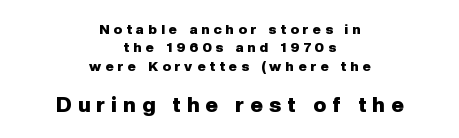
The image shows 21 px bold type, upright; set centered, normal line spacing (1.32x), unusually wide letter spacing (+0.3 em), not underlined; the second (bottom) block is 1.5x larger.
